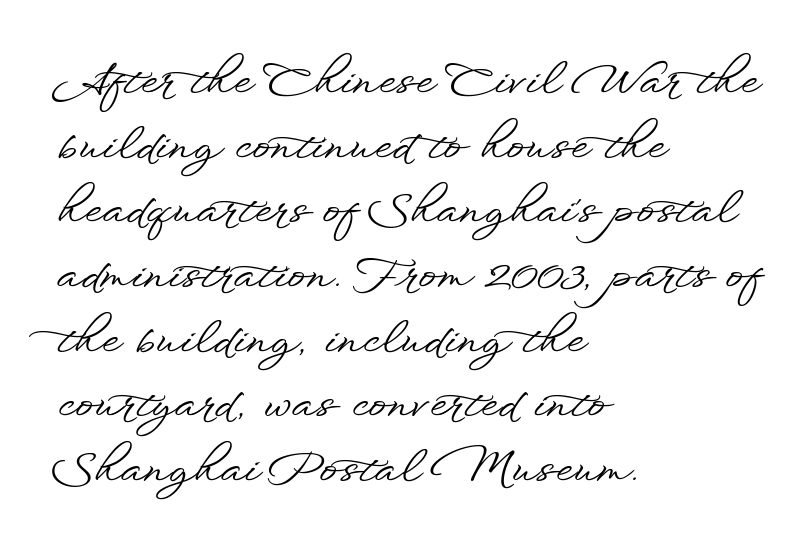
Q: Is the text italic (slanted)? A: Yes.
Q: Is the typeface a serif or a sans-serif typeface? A: Sans-serif.
Q: Is the text underlined? A: No.
Q: How is the paragraph aligned? A: Left-aligned.
Q: Is the spacing between letters normal or unusually wide? A: Normal.
Q: Is the spacing between lines tight, normal or loose? A: Normal.
Q: Width (condensed, normal, or wide)? A: Wide.
Q: Stroke contrast? A: Low.
Q: x-height? A: Small.
Q: Monospaced? A: No.
